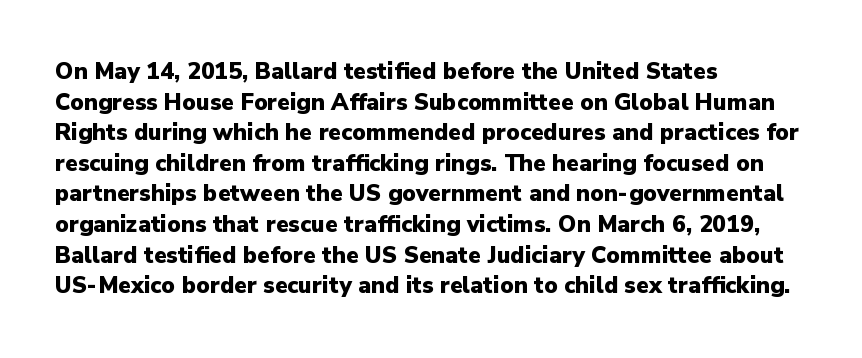
Q: Is the text bold? A: Yes.
Q: Is the text italic (slanted)? A: No, it is upright.
Q: Is the text underlined? A: No.
Q: How is the paragraph aligned? A: Left-aligned.
Q: Is the spacing between letters normal or unusually wide? A: Normal.
Q: Is the spacing between lines tight, normal or loose? A: Normal.
